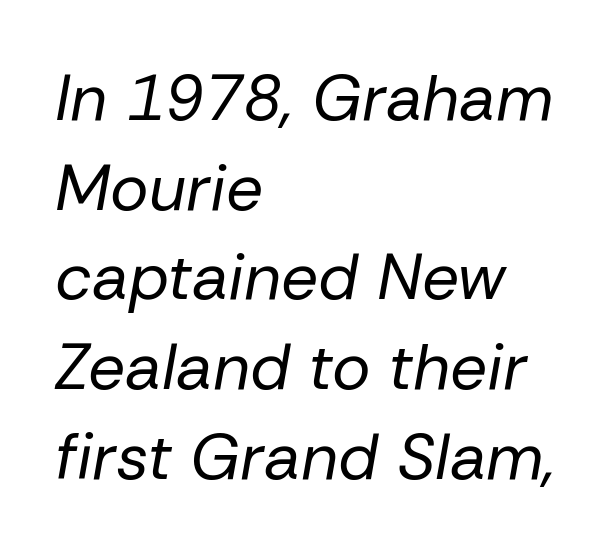
Q: Is the text bold? A: No.
Q: Is the text italic (slanted)? A: Yes, it leans right by about 10 degrees.
Q: Is the text underlined? A: No.
Q: How is the paragraph aligned? A: Left-aligned.
Q: Is the spacing between letters normal or unusually wide? A: Normal.
Q: Is the spacing between lines tight, normal or loose? A: Normal.
Q: Width (condensed, normal, or wide)? A: Normal.
Q: Stroke contrast? A: Low.
Q: x-height? A: Medium.
Q: Monospaced? A: No.
